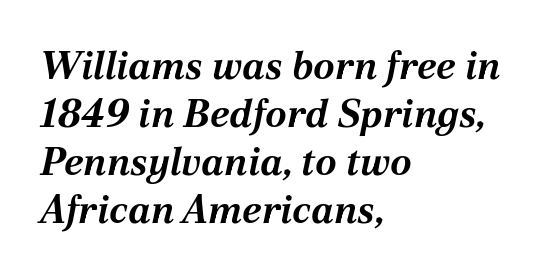
Q: Is the text bold? A: Yes.
Q: Is the text italic (slanted)? A: Yes, it leans right by about 12 degrees.
Q: Is the text underlined? A: No.
Q: How is the paragraph aligned? A: Left-aligned.
Q: Is the spacing between letters normal or unusually wide? A: Normal.
Q: Width (condensed, normal, or wide)? A: Normal.
Q: Stroke contrast? A: Medium.
Q: x-height? A: Medium.
Q: Monospaced? A: No.
